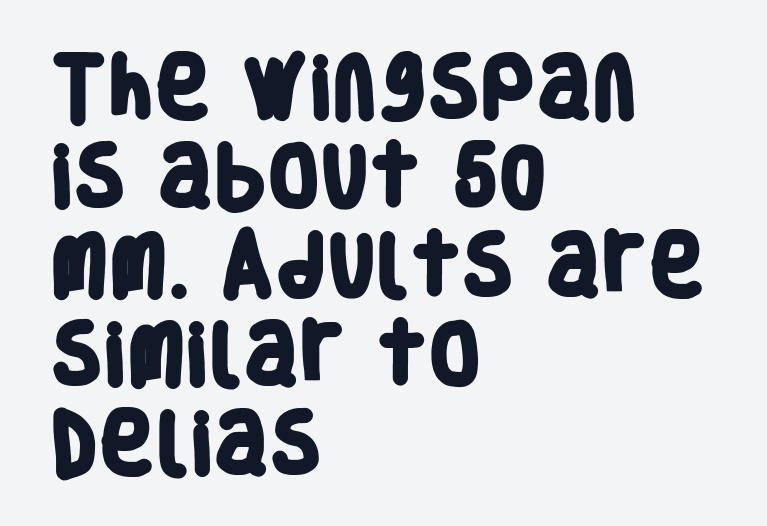
{"serif": "no", "bold": "yes", "weight": "heavy", "width": "condensed", "stroke_contrast": "low", "x_height": "large", "monospaced": "no", "underline": "no", "align": "left", "line_spacing": "normal", "line_spacing_ratio": 1.31, "letter_spacing": "normal", "letter_spacing_em": 0.0, "glyph_px": 68}
